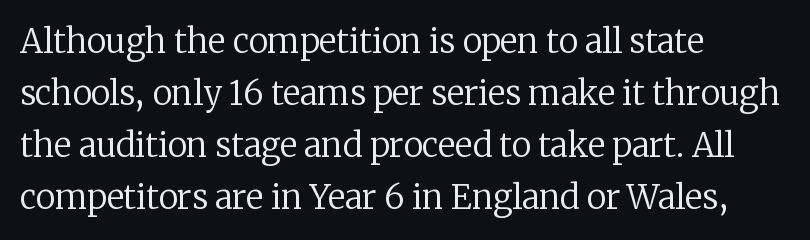
Q: Is the text bold? A: No.
Q: Is the text italic (slanted)? A: No, it is upright.
Q: Is the typeface a serif or a sans-serif typeface? A: Serif.
Q: Is the text underlined? A: No.
Q: How is the paragraph aligned? A: Left-aligned.
Q: Is the spacing between letters normal or unusually wide? A: Normal.
Q: Is the spacing between lines tight, normal or loose? A: Normal.
Q: Width (condensed, normal, or wide)? A: Normal.
Q: Stroke contrast? A: Low.
Q: x-height? A: Medium.
Q: Monospaced? A: No.
